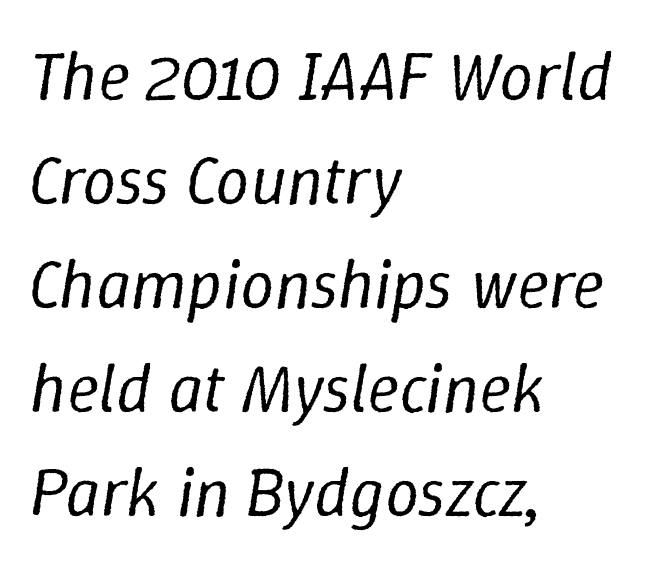
{"italic": "yes", "lean": "right", "slant_degrees": 9, "bold": "no", "weight": "regular", "width": "normal", "stroke_contrast": "low", "x_height": "medium", "monospaced": "no", "underline": "no", "align": "left", "line_spacing": "normal", "line_spacing_ratio": 1.53, "letter_spacing": "normal", "letter_spacing_em": 0.0, "glyph_px": 68}
